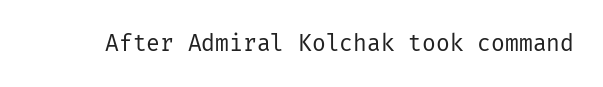
The type is set solid horizontally, with unmodified tracking. Words float on clear page, feet unadorned. A quiet, ordinary-to-light weight characterises the typeface. The type sits square on the baseline with zero lean.
